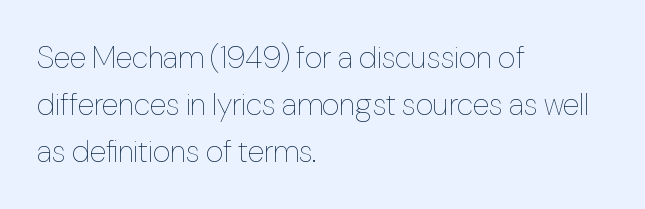
{"italic": "no", "bold": "no", "weight": "thin", "width": "condensed", "stroke_contrast": "low", "x_height": "medium", "monospaced": "no", "underline": "no", "align": "left", "line_spacing": "normal", "line_spacing_ratio": 1.51, "letter_spacing": "normal", "letter_spacing_em": 0.0, "glyph_px": 31}
